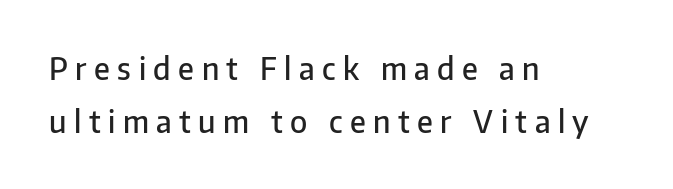
The image shows 30 px semibold sans-serif type, upright; set left-aligned, line spacing 1.76x, unusually wide letter spacing (+0.25 em), not underlined; low stroke contrast and a medium x-height.
